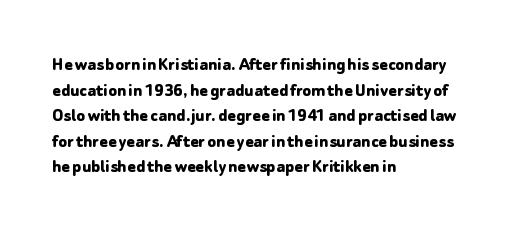
The image shows 20 px bold type, upright; set left-aligned, normal line spacing (1.28x), normal letter spacing, not underlined.
